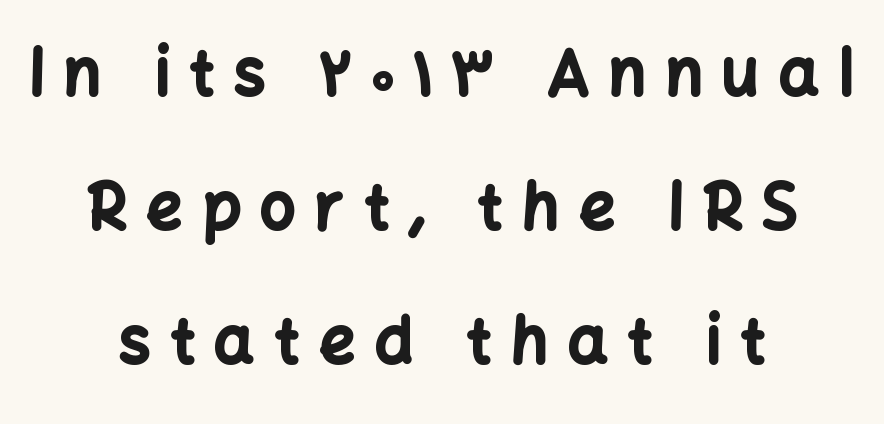
In terms of letterspacing, this is a distinctly airy, spread setting. The passage is arranged like a title page — every line centered. Has an underline been added? It has not. Looks like regular typesetting: each glyph gets only the width it needs. Whoever set this chose breathing room over compactness in the vertical rhythm. These lines were composed using upright roman letters.
